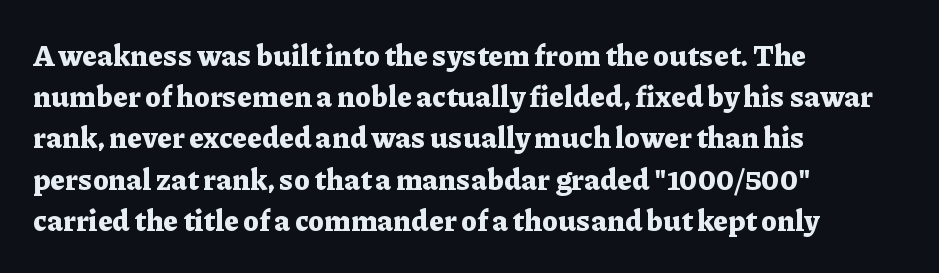
The image shows 29 px bold serif type, upright; set left-aligned, normal line spacing (1.42x), normal letter spacing, not underlined; low stroke contrast and a medium x-height.
